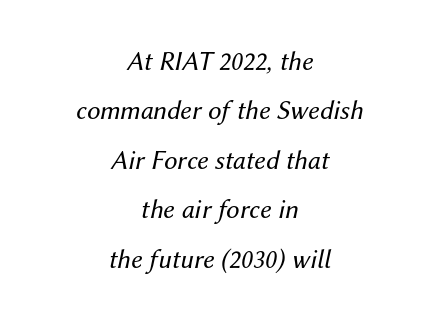
{"italic": "yes", "lean": "right", "slant_degrees": 12, "bold": "no", "underline": "no", "align": "center", "line_spacing_ratio": 1.83, "letter_spacing": "normal", "letter_spacing_em": 0.0, "glyph_px": 27}
